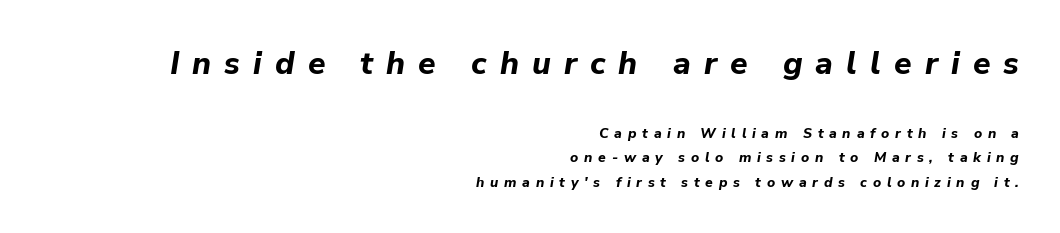
Q: Is the text bold? A: Yes.
Q: Is the text italic (slanted)? A: Yes, it leans right by about 9 degrees.
Q: Is the text underlined? A: No.
Q: How is the paragraph aligned? A: Right-aligned.
Q: Is the spacing between letters normal or unusually wide? A: Unusually wide.
Q: Which block of text is set in a larger size, the first (top) or the second (bottom)? A: The first (top) one.
Q: Width (condensed, normal, or wide)? A: Normal.
Q: Stroke contrast? A: Low.
Q: x-height? A: Medium.
Q: Monospaced? A: No.
